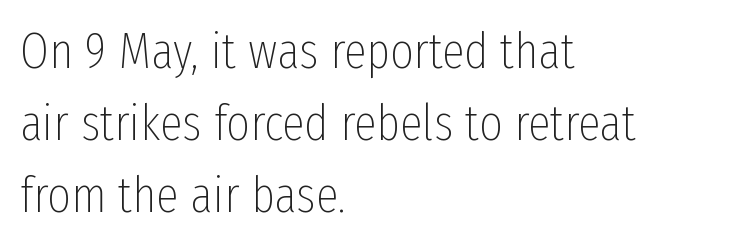
Grotesque or geometric, the face here clearly has no serifs. No italicization has been applied; the sample stays upright. Clear beneath every line of the passage. The strokes carry an ordinary text weight at most. Line beginnings align vertically; line endings do not.
